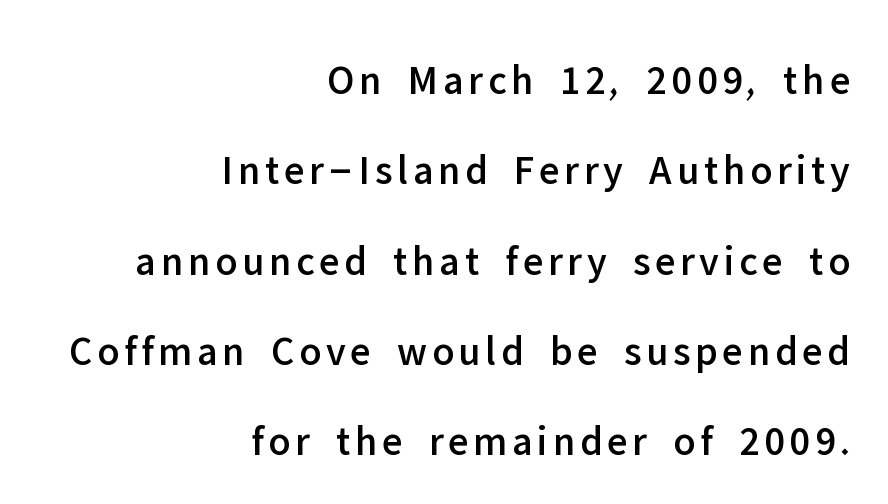
This sample is right-justified, so line beginnings fall wherever the words allow. Here the designer chose a conventional face with non-uniform glyph widths. You could fit nearly another row in the gap between these rows. The typeface chosen for these lines omits serifs. Rendered with straight, roman letterforms. Bare-footed words on every line.
